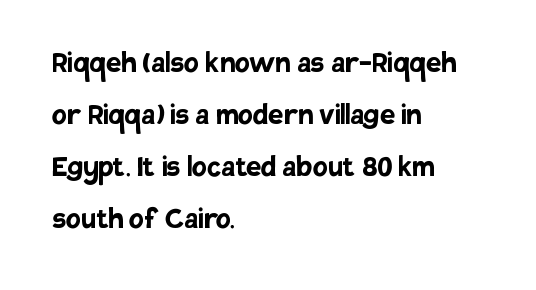
Q: Is the text bold? A: Yes.
Q: Is the text italic (slanted)? A: No, it is upright.
Q: Is the typeface a serif or a sans-serif typeface? A: Sans-serif.
Q: Is the text underlined? A: No.
Q: How is the paragraph aligned? A: Left-aligned.
Q: Is the spacing between letters normal or unusually wide? A: Normal.
Q: Is the spacing between lines tight, normal or loose? A: Normal.
Q: Width (condensed, normal, or wide)? A: Normal.
Q: Stroke contrast? A: Low.
Q: x-height? A: Large.
Q: Monospaced? A: No.
